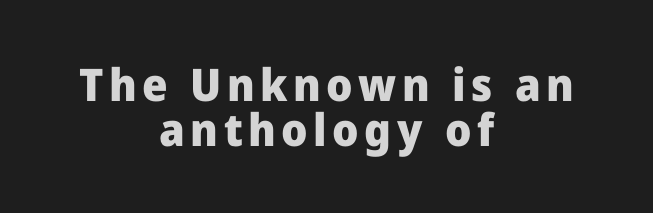
The image shows 45 px heavy sans-serif type, upright; set centered, tight line spacing (1.01x), not underlined; low stroke contrast and a medium x-height.
